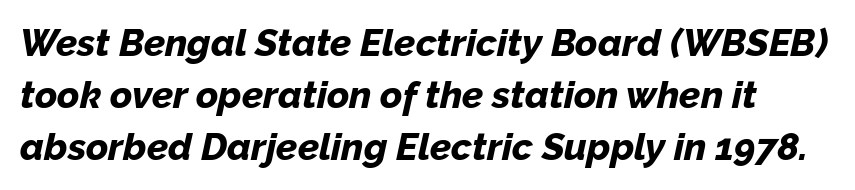
The image shows 38 px bold type, italic (leaning right); set normal line spacing (1.37x), normal letter spacing, not underlined; low stroke contrast and a medium x-height.
